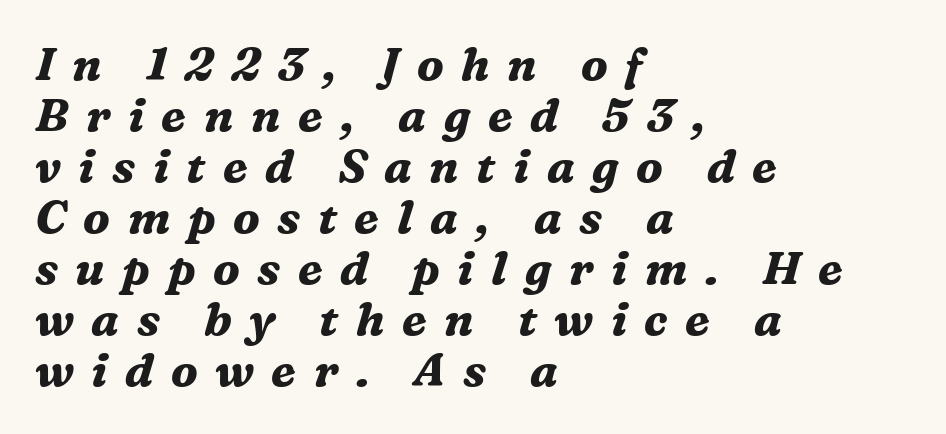
The image shows 46 px bold serif type, italic (leaning right); set left-aligned, tight line spacing (1.11x), unusually wide letter spacing (+0.38 em), not underlined; medium stroke contrast and a medium x-height.
